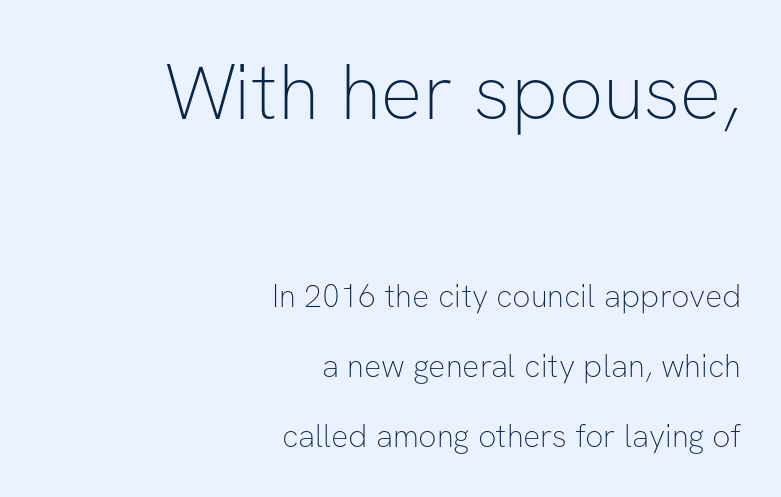
Letter spacing: default. The font family rendered here belongs to the sans-serif group. Each stroke keeps to a modest, everyday thickness or less. The zone under the glyphs is completely vacant.
